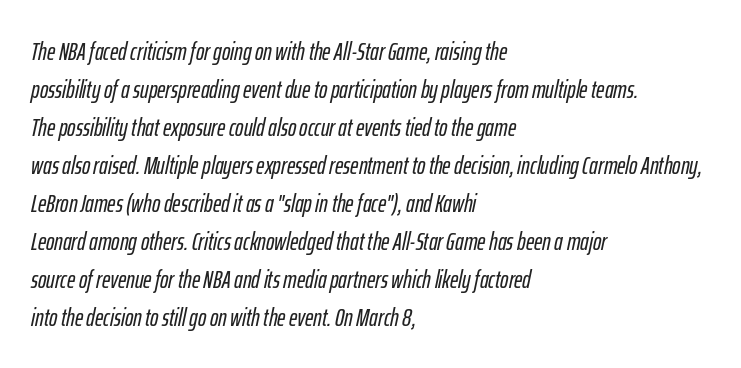
Q: Is the text italic (slanted)? A: Yes, it leans right by about 12 degrees.
Q: Is the text underlined? A: No.
Q: How is the paragraph aligned? A: Left-aligned.
Q: Is the spacing between letters normal or unusually wide? A: Normal.
Q: Is the spacing between lines tight, normal or loose? A: Normal.
